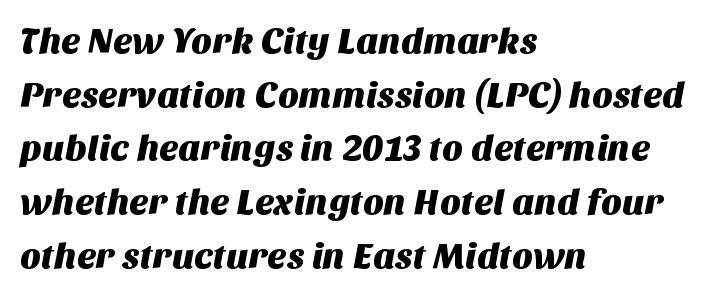
{"serif": "no", "width": "normal", "stroke_contrast": "medium", "x_height": "large", "monospaced": "no", "underline": "no", "align": "left", "line_spacing": "normal", "line_spacing_ratio": 1.49, "letter_spacing": "normal", "letter_spacing_em": 0.0, "glyph_px": 36}
